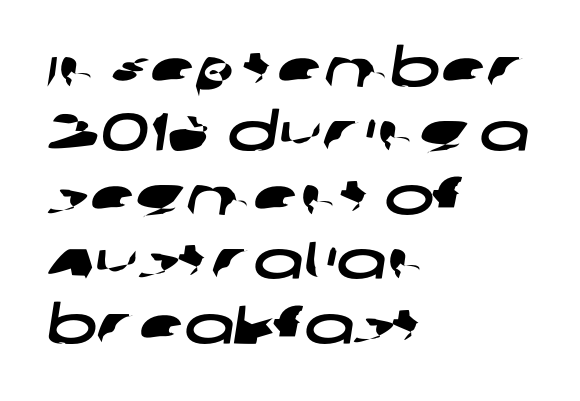
Q: Is the typeface a serif or a sans-serif typeface? A: Sans-serif.
Q: Is the text underlined? A: No.
Q: How is the paragraph aligned? A: Left-aligned.
Q: Is the spacing between letters normal or unusually wide? A: Normal.
Q: Width (condensed, normal, or wide)? A: Wide.
Q: Stroke contrast? A: Low.
Q: x-height? A: Large.
Q: Monospaced? A: No.
